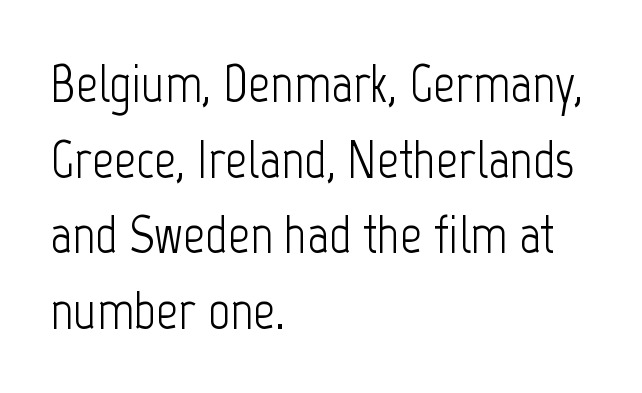
The image shows 54 px light, condensed sans-serif type, upright; set left-aligned, normal line spacing (1.4x), normal letter spacing, not underlined; low stroke contrast and a medium x-height.
